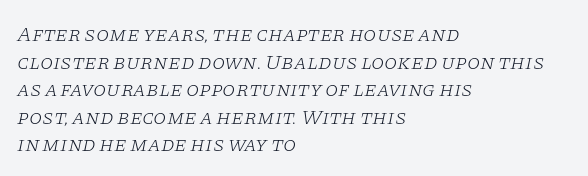
This rendering leaves character spacing at its baseline value. Glance below the letters and you will spot only blank space. Each line starts at the same left margin while the right side varies. Ink coverage per letter is moderate at most.
